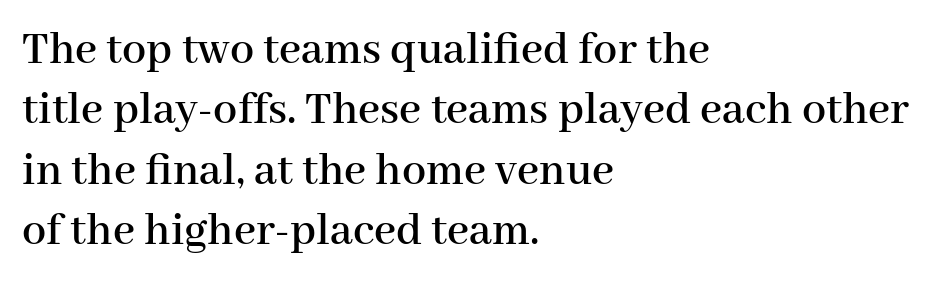
The zone under the glyphs is completely vacant. Serif or sans? Serif — the stroke terminals have little feet. A typesetter would call this proportional, since set widths differ per character. Whoever set this chose a conventional vertical rhythm.
